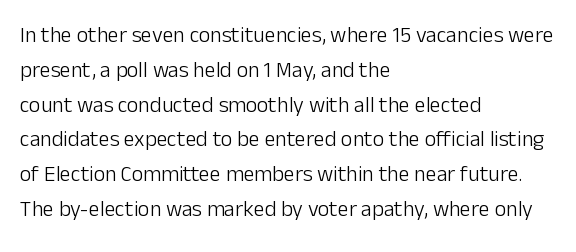
Q: Is the text bold? A: No.
Q: Is the text italic (slanted)? A: No, it is upright.
Q: Is the text underlined? A: No.
Q: How is the paragraph aligned? A: Left-aligned.
Q: Is the spacing between letters normal or unusually wide? A: Normal.
Q: Is the spacing between lines tight, normal or loose? A: Normal.
